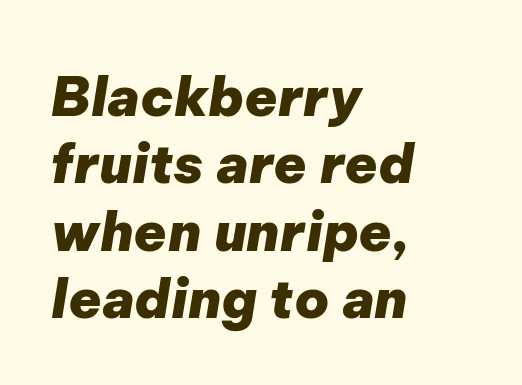
Underlining? Definitely not there. Horizontally, the lines are justified to the leading edge only. The font's italic variant was chosen for this text. Think of a printed novel: that variable character pitch is what you see here. As a designer I'd log this as weight 700, bold. This sample keeps an unexceptional amount of space between lines.
